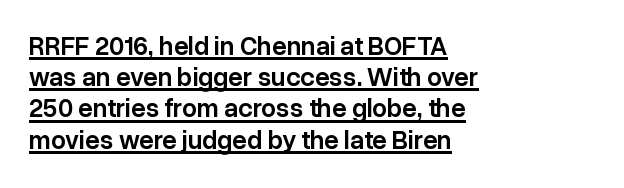
Q: Is the text bold? A: Semi-bold.
Q: Is the text italic (slanted)? A: No, it is upright.
Q: Is the text underlined? A: Yes.
Q: How is the paragraph aligned? A: Left-aligned.
Q: Is the spacing between letters normal or unusually wide? A: Normal.
